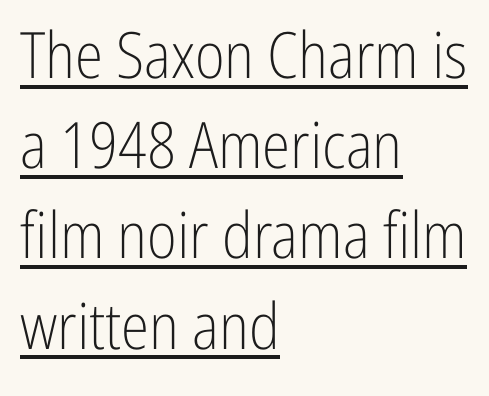
The letters sit at their default tracking, neither squeezed nor spread. Each letter keeps its own natural width here, so spacing adapts to shape. Style check: upright. Beneath each row of characters lies a ruled line. Line beginnings align vertically; line endings do not.
